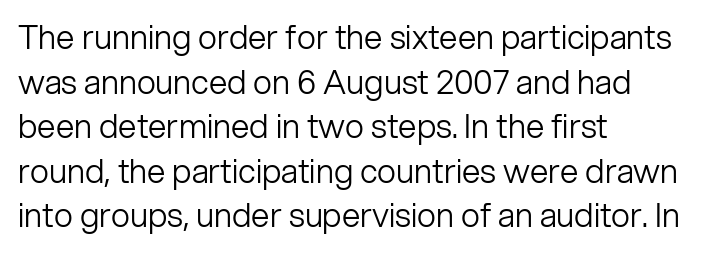
Style check: upright. A typesetter would call this leading conventional body-copy spacing. Is the type heavy? It reads as light-to-regular instead. Does the type have serifs? No, each stem ends abruptly. Compared with typical body copy, the letter spacing here is the same. The paragraph has a hard left edge and a soft right edge.
